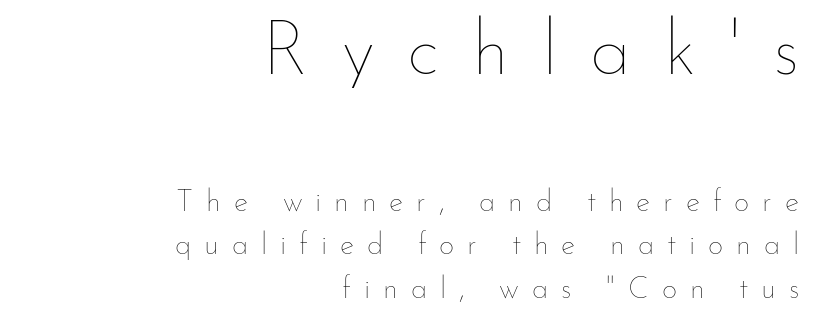
The image shows 76 px thin type, upright; set right-aligned, normal line spacing (1.45x), unusually wide letter spacing (+0.43 em), not underlined; the first (top) block is 2.53x larger; low stroke contrast and a small x-height.
